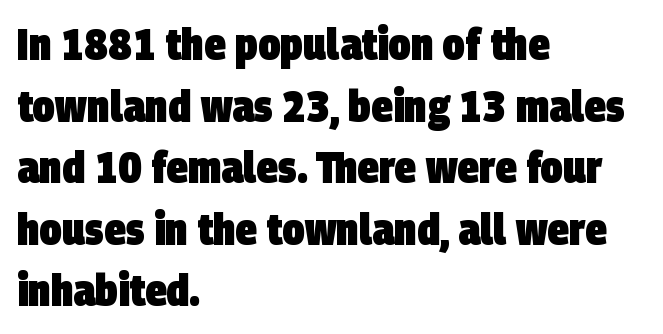
The image shows 44 px heavy, condensed sans-serif type; set left-aligned, normal line spacing (1.4x), normal letter spacing, not underlined; low stroke contrast and a large x-height.
